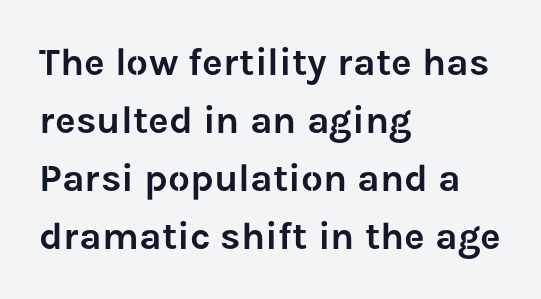
Q: Is the text italic (slanted)? A: No, it is upright.
Q: Is the typeface a serif or a sans-serif typeface? A: Sans-serif.
Q: Is the text underlined? A: No.
Q: How is the paragraph aligned? A: Left-aligned.
Q: Is the spacing between letters normal or unusually wide? A: Normal.
Q: Is the spacing between lines tight, normal or loose? A: Normal.
Q: Width (condensed, normal, or wide)? A: Normal.
Q: Stroke contrast? A: Low.
Q: x-height? A: Medium.
Q: Monospaced? A: No.
